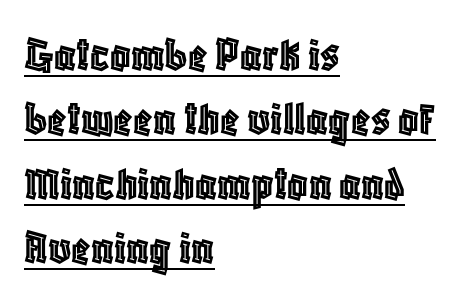
Q: Is the text italic (slanted)? A: No, it is upright.
Q: Is the text underlined? A: Yes.
Q: How is the paragraph aligned? A: Left-aligned.
Q: Is the spacing between letters normal or unusually wide? A: Normal.
Q: Is the spacing between lines tight, normal or loose? A: Normal.
Q: Width (condensed, normal, or wide)? A: Condensed.
Q: x-height? A: Large.
Q: Monospaced? A: No.
